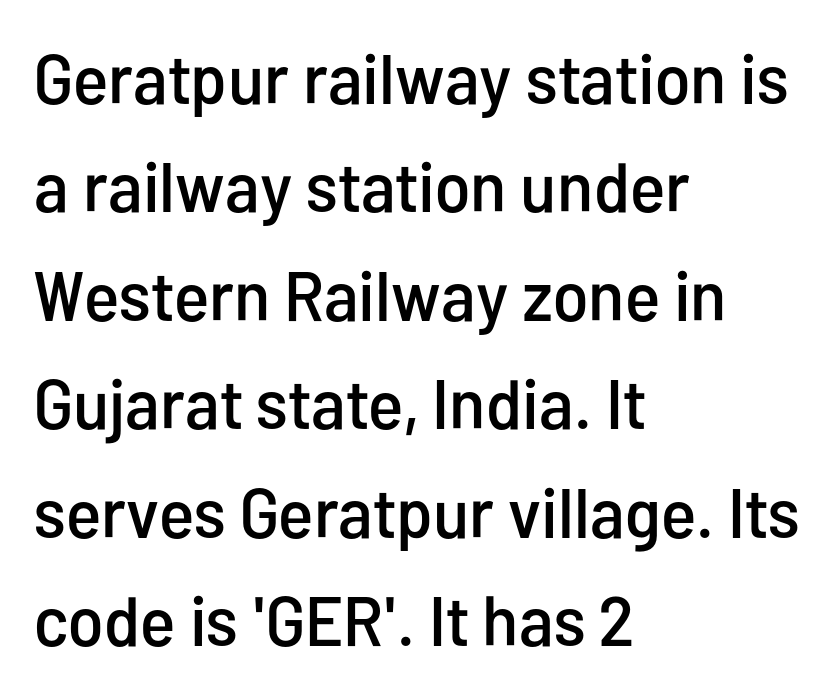
The image shows 70 px condensed sans-serif type, upright; set left-aligned, normal line spacing (1.55x), normal letter spacing, not underlined; low stroke contrast and a medium x-height.
